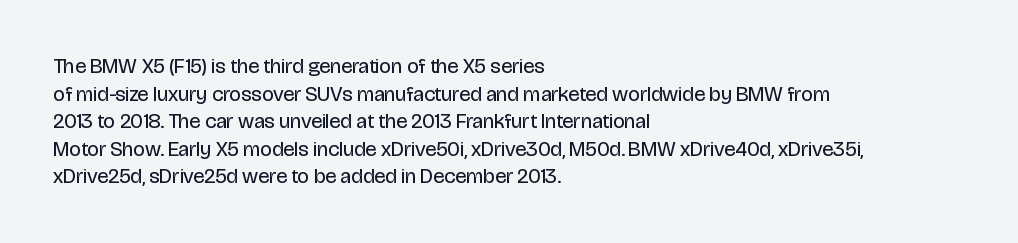
Teacher's note: observe the even left margin — that is flush-left alignment. The line texture is even and compact thanks to regular tracking. The lettering stays uniformly vertical, giving the passage a roman look. The baseline area is clear.
